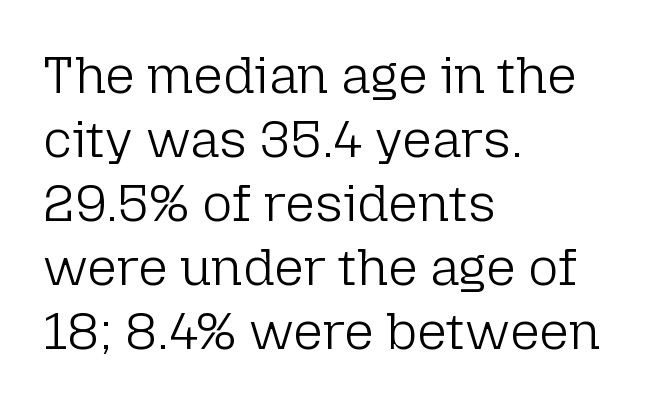
Q: Is the text bold? A: No.
Q: Is the text italic (slanted)? A: No, it is upright.
Q: Is the typeface a serif or a sans-serif typeface? A: Sans-serif.
Q: Is the text underlined? A: No.
Q: How is the paragraph aligned? A: Left-aligned.
Q: Is the spacing between letters normal or unusually wide? A: Normal.
Q: Width (condensed, normal, or wide)? A: Normal.
Q: Stroke contrast? A: Low.
Q: x-height? A: Medium.
Q: Monospaced? A: No.
